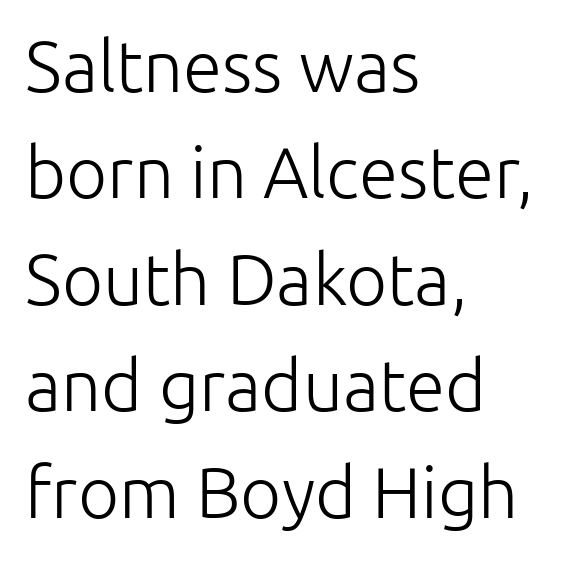
{"serif": "no", "italic": "no", "bold": "no", "weight": "light", "width": "normal", "stroke_contrast": "low", "x_height": "medium", "monospaced": "no", "underline": "no", "align": "left", "line_spacing": "normal", "line_spacing_ratio": 1.5, "letter_spacing": "normal", "letter_spacing_em": 0.0, "glyph_px": 71}
